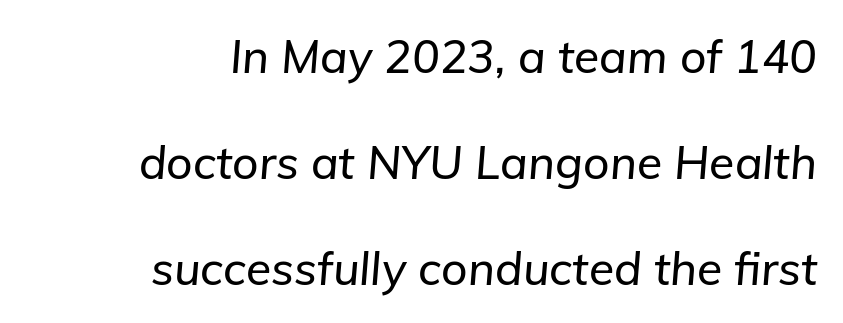
{"italic": "yes", "lean": "right", "slant_degrees": 5, "width": "normal", "stroke_contrast": "low", "x_height": "medium", "monospaced": "no", "underline": "no", "align": "right", "line_spacing": "loose", "line_spacing_ratio": 2.3, "letter_spacing": "normal", "letter_spacing_em": 0.0, "glyph_px": 46}
